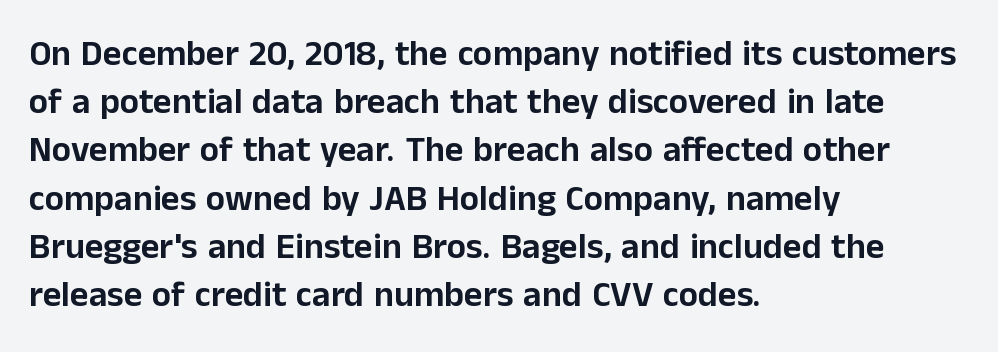
The image shows 36 px sans-serif type, upright; set left-aligned, normal line spacing (1.34x), normal letter spacing, not underlined; low stroke contrast and a medium x-height.
